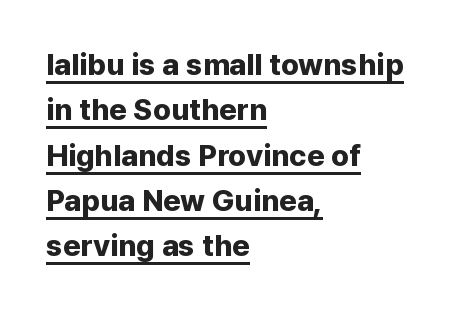
{"serif": "no", "italic": "no", "bold": "yes", "weight": "bold", "width": "normal", "stroke_contrast": "low", "x_height": "medium", "monospaced": "no", "underline": "yes", "align": "left", "line_spacing": "normal", "line_spacing_ratio": 1.51, "letter_spacing": "normal", "letter_spacing_em": 0.0, "glyph_px": 30}
